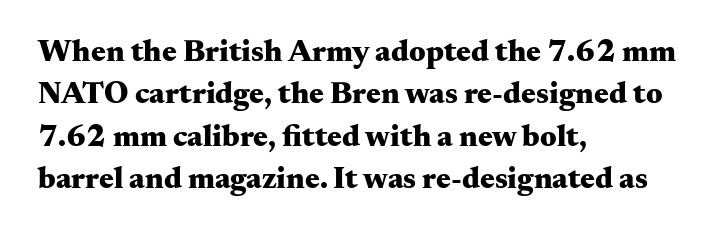
A bare baseline throughout the passage. Bold? Absolutely — the strokes are thick and heavy. The letterforms sit shoulder to shoulder at normal distance. The lettering stays uniformly vertical, giving the passage a roman look. You could not count columns in this text — the font is proportionally spaced. These lines are composed in type with serifs.
